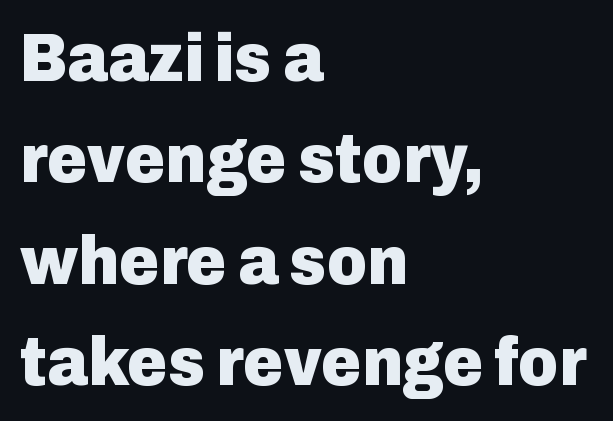
{"serif": "no", "italic": "no", "bold": "yes", "weight": "heavy", "width": "normal", "stroke_contrast": "low", "x_height": "medium", "monospaced": "no", "underline": "no", "align": "left", "line_spacing": "normal", "line_spacing_ratio": 1.47, "letter_spacing": "normal", "letter_spacing_em": 0.0, "glyph_px": 69}
